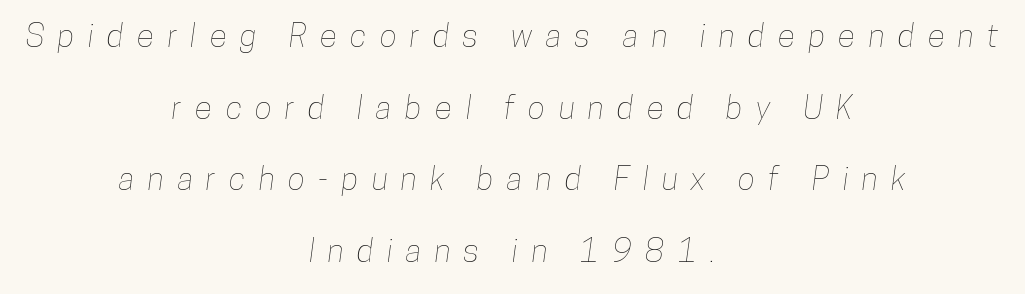
The image shows 32 px condensed type; set centered, loose line spacing (2.24x), unusually wide letter spacing (+0.42 em), not underlined; low stroke contrast and a medium x-height.
